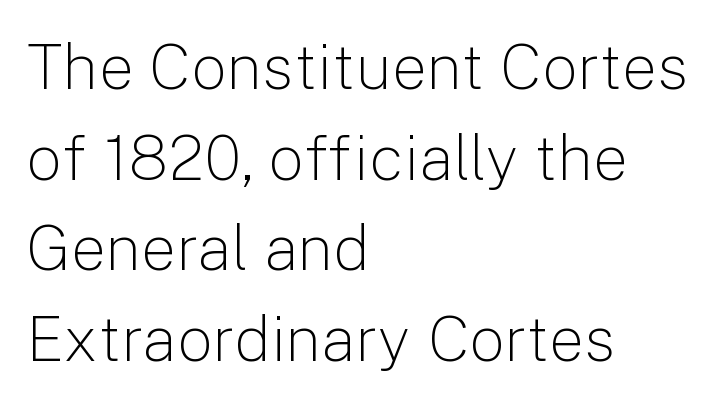
The font sits on the lighter half of the weight spectrum, regular included. The zone under the glyphs is completely vacant. Regarding serifs, this sample does without them. When letters stand straight like this, we call the style roman or upright. The face used here is rendered with its standard letterfit.
